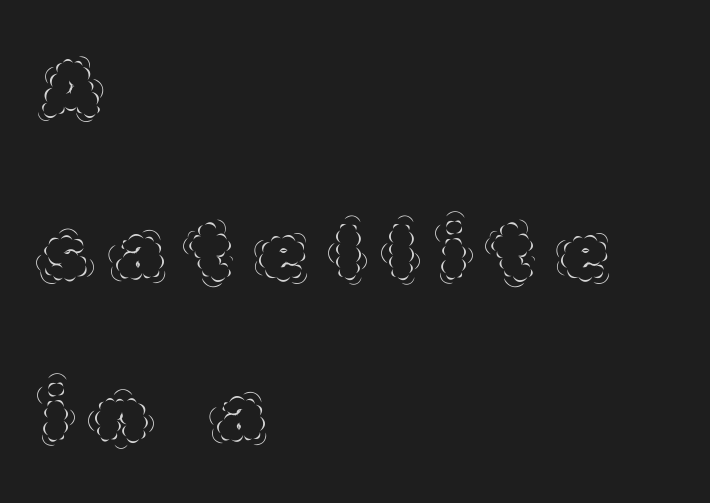
Q: Is the text bold? A: No.
Q: Is the text italic (slanted)? A: No, it is upright.
Q: Is the text underlined? A: No.
Q: How is the paragraph aligned? A: Left-aligned.
Q: Is the spacing between letters normal or unusually wide? A: Unusually wide.
Q: Is the spacing between lines tight, normal or loose? A: Loose.
Q: Width (condensed, normal, or wide)? A: Normal.
Q: x-height? A: Large.
Q: Monospaced? A: No.
